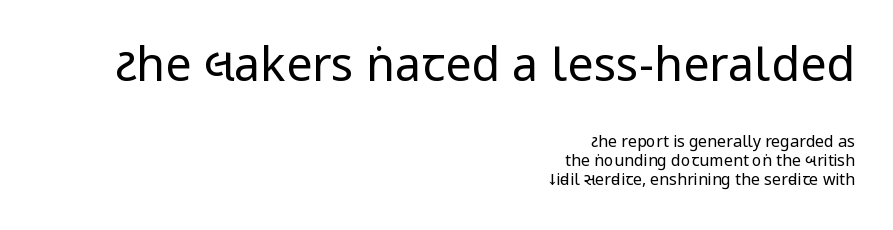
Q: Is the text bold? A: No.
Q: Is the text italic (slanted)? A: No, it is upright.
Q: Is the typeface a serif or a sans-serif typeface? A: Sans-serif.
Q: Is the text underlined? A: No.
Q: How is the paragraph aligned? A: Right-aligned.
Q: Is the spacing between letters normal or unusually wide? A: Normal.
Q: Which block of text is set in a larger size, the first (top) or the second (bottom)? A: The first (top) one.
Q: Width (condensed, normal, or wide)? A: Condensed.
Q: Stroke contrast? A: Low.
